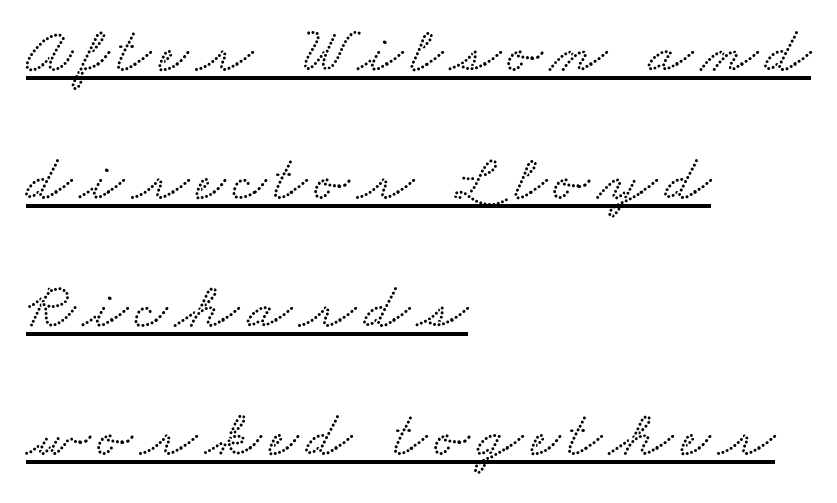
{"serif": "yes", "width": "wide", "stroke_contrast": "low", "x_height": "small", "monospaced": "no", "underline": "yes", "align": "left", "line_spacing": "loose", "line_spacing_ratio": 1.97, "glyph_px": 65}
